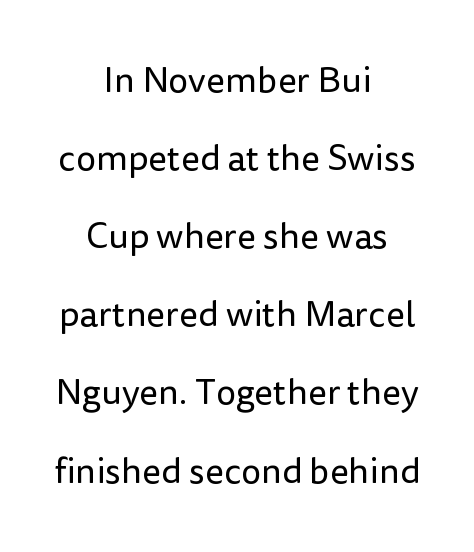
Q: Is the text bold? A: No.
Q: Is the text italic (slanted)? A: No, it is upright.
Q: Is the typeface a serif or a sans-serif typeface? A: Sans-serif.
Q: Is the text underlined? A: No.
Q: How is the paragraph aligned? A: Centered.
Q: Is the spacing between letters normal or unusually wide? A: Normal.
Q: Is the spacing between lines tight, normal or loose? A: Loose.
Q: Width (condensed, normal, or wide)? A: Normal.
Q: Stroke contrast? A: Low.
Q: x-height? A: Medium.
Q: Monospaced? A: No.
